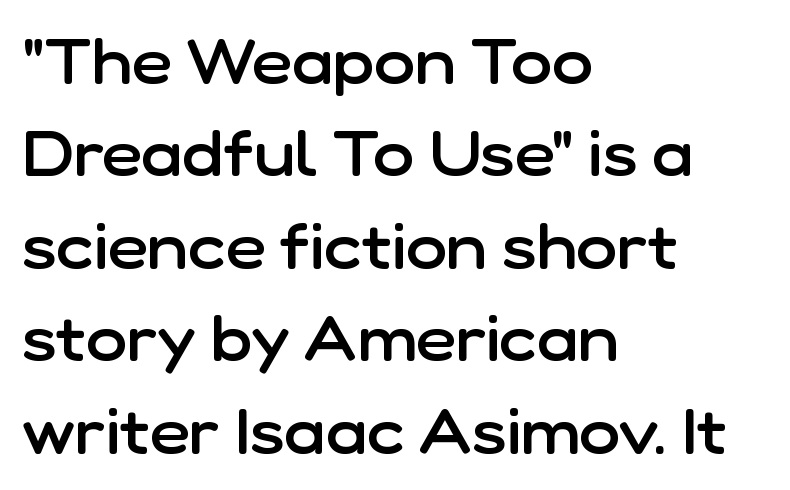
Q: Is the text bold? A: Semi-bold.
Q: Is the text italic (slanted)? A: No, it is upright.
Q: Is the typeface a serif or a sans-serif typeface? A: Sans-serif.
Q: Is the text underlined? A: No.
Q: How is the paragraph aligned? A: Left-aligned.
Q: Is the spacing between letters normal or unusually wide? A: Normal.
Q: Is the spacing between lines tight, normal or loose? A: Normal.
Q: Width (condensed, normal, or wide)? A: Normal.
Q: Stroke contrast? A: Low.
Q: x-height? A: Medium.
Q: Monospaced? A: No.
